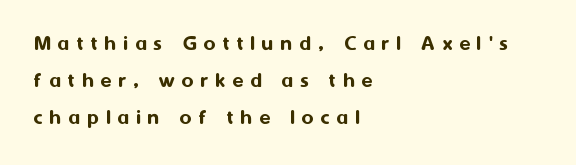
These lines were composed using upright roman letters. The typesetter chose a ragged-right arrangement here. The line texture is sparse and dotted thanks to wide tracking. Each new line begins a customary step beneath the previous one.
